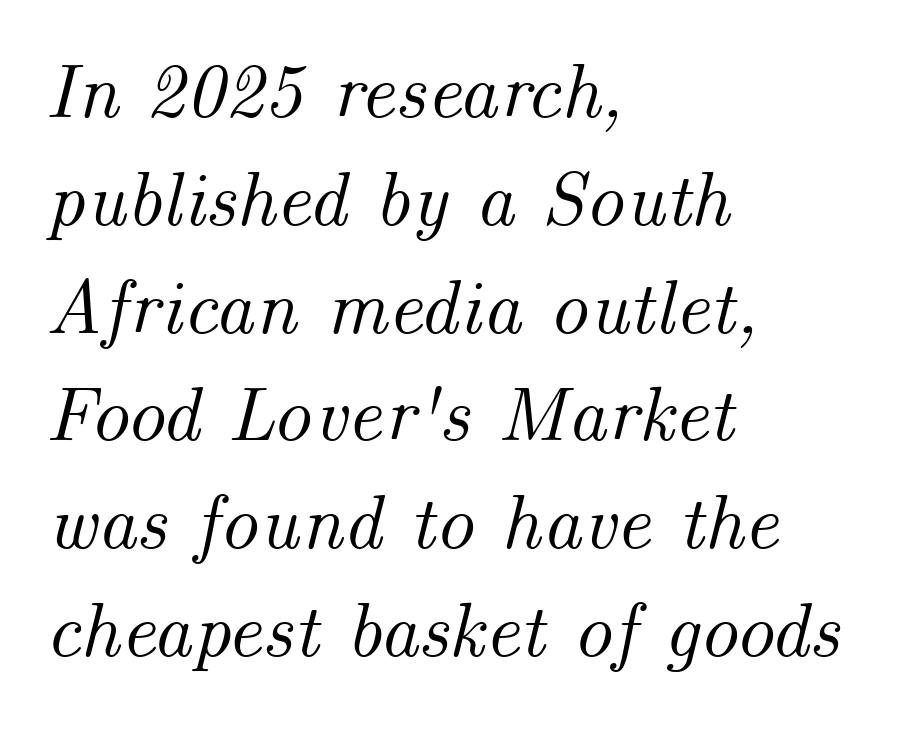
Q: Is the text italic (slanted)? A: Yes, it leans right by about 14 degrees.
Q: Is the text underlined? A: No.
Q: How is the paragraph aligned? A: Left-aligned.
Q: Is the spacing between letters normal or unusually wide? A: Normal.
Q: Is the spacing between lines tight, normal or loose? A: Normal.
Q: Width (condensed, normal, or wide)? A: Normal.
Q: Stroke contrast? A: Medium.
Q: x-height? A: Small.
Q: Monospaced? A: No.
